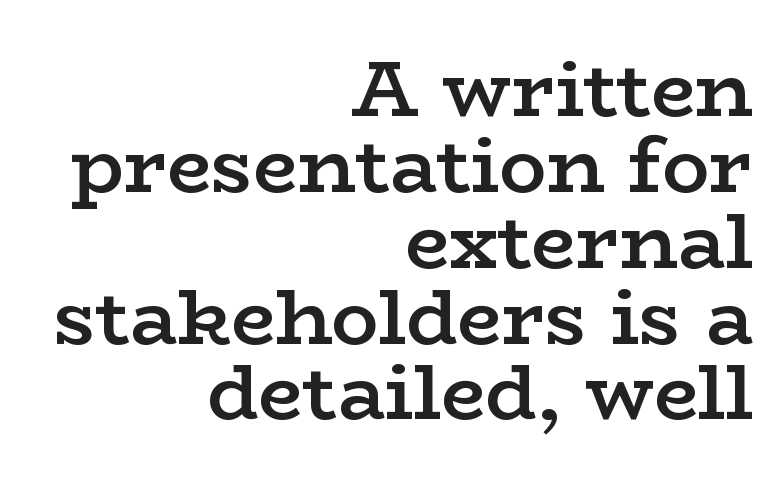
Has an underline been added? It has not. Notice how descenders almost collide with the ascenders below — that's tight leading. This is the regular roman posture of the typeface. Small tapered or slab feet sit at the stroke ends, so this counts as serif. Stroke thickness is moderately raised; the sample reads as semibold.
